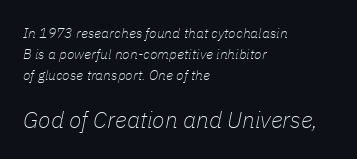
Q: Is the text bold? A: No.
Q: Is the text italic (slanted)? A: Yes, it leans right by about 11 degrees.
Q: Is the text underlined? A: No.
Q: How is the paragraph aligned? A: Left-aligned.
Q: Is the spacing between letters normal or unusually wide? A: Normal.
Q: Is the spacing between lines tight, normal or loose? A: Normal.
Q: Which block of text is set in a larger size, the first (top) or the second (bottom)? A: The second (bottom) one.
